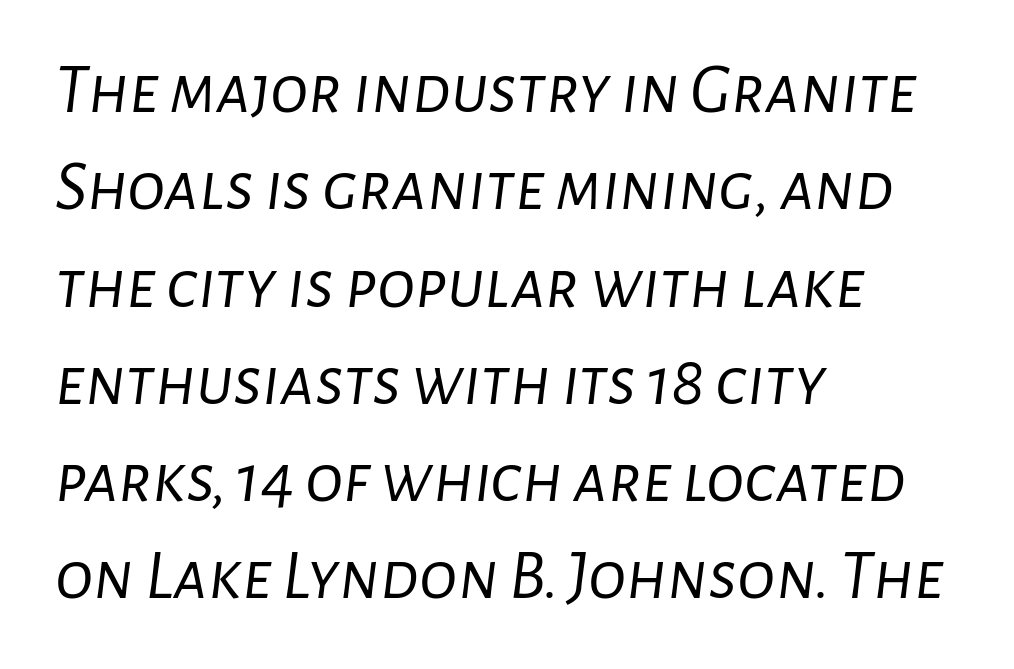
Q: Is the text bold? A: No.
Q: Is the text italic (slanted)? A: Yes, it leans right by about 7 degrees.
Q: Is the text underlined? A: No.
Q: How is the paragraph aligned? A: Left-aligned.
Q: Is the spacing between letters normal or unusually wide? A: Normal.
Q: Is the spacing between lines tight, normal or loose? A: Normal.
Q: Width (condensed, normal, or wide)? A: Normal.
Q: Stroke contrast? A: Low.
Q: x-height? A: Medium.
Q: Monospaced? A: No.
